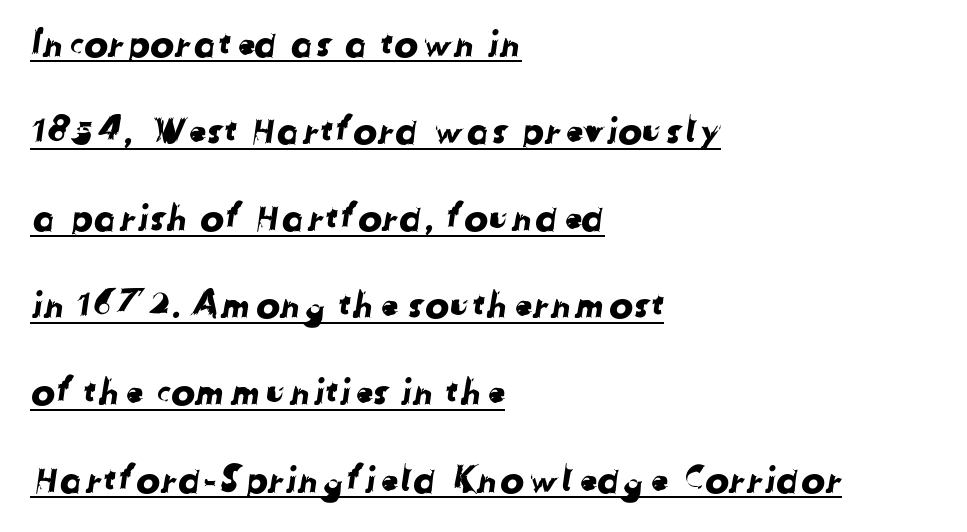
{"serif": "no", "width": "normal", "stroke_contrast": "low", "x_height": "medium", "monospaced": "no", "underline": "yes", "align": "left", "line_spacing": "loose", "line_spacing_ratio": 2.42, "letter_spacing": "normal", "letter_spacing_em": 0.0, "glyph_px": 36}
